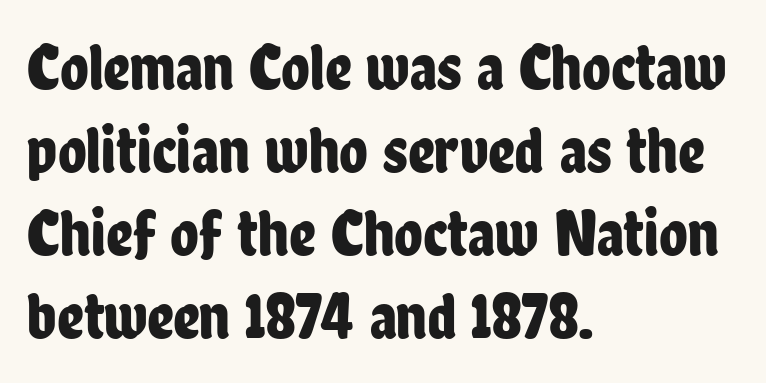
Honestly, the letter spacing is just normal — you wouldn't notice it. This rendering uses left alignment, leaving the right contour irregular. Bare-footed words on every line. Type style note: lacks serifs. Leading: standard.
